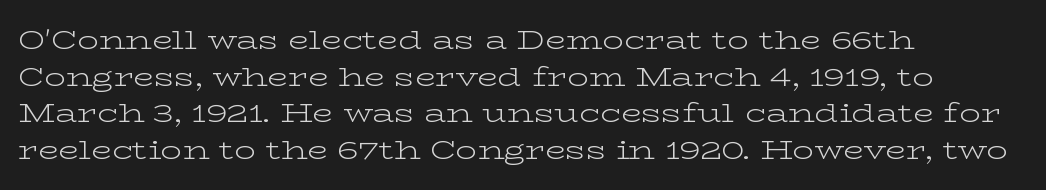
{"italic": "no", "bold": "no", "underline": "no", "align": "left", "line_spacing": "normal", "line_spacing_ratio": 1.36, "letter_spacing": "normal", "letter_spacing_em": 0.0, "glyph_px": 27}
